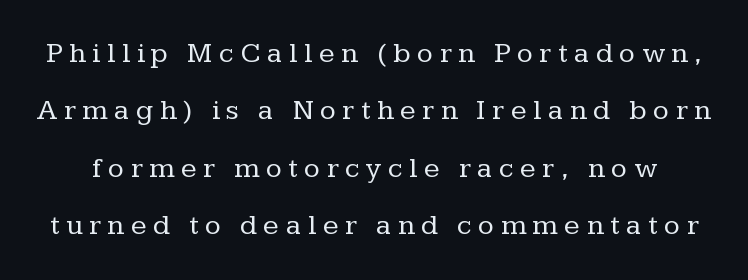
{"serif": "yes", "italic": "no", "bold": "no", "weight": "regular", "width": "normal", "stroke_contrast": "low", "x_height": "medium", "monospaced": "no", "underline": "no", "line_spacing": "loose", "line_spacing_ratio": 1.98, "letter_spacing": "wide", "letter_spacing_em": 0.23, "glyph_px": 29}
